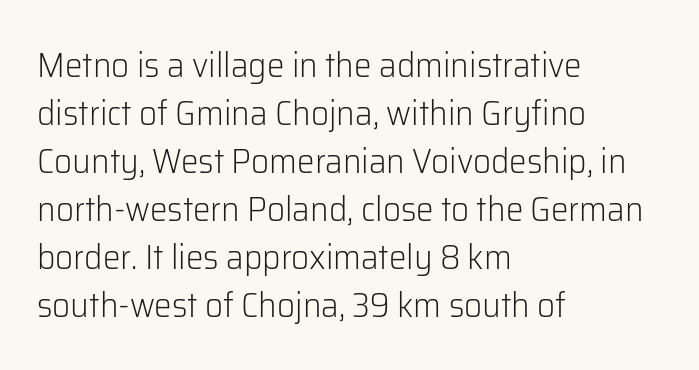
Q: Is the text bold? A: No.
Q: Is the text italic (slanted)? A: No, it is upright.
Q: Is the typeface a serif or a sans-serif typeface? A: Sans-serif.
Q: Is the text underlined? A: No.
Q: How is the paragraph aligned? A: Left-aligned.
Q: Is the spacing between letters normal or unusually wide? A: Normal.
Q: Is the spacing between lines tight, normal or loose? A: Normal.
Q: Width (condensed, normal, or wide)? A: Normal.
Q: Stroke contrast? A: Low.
Q: x-height? A: Medium.
Q: Monospaced? A: No.
